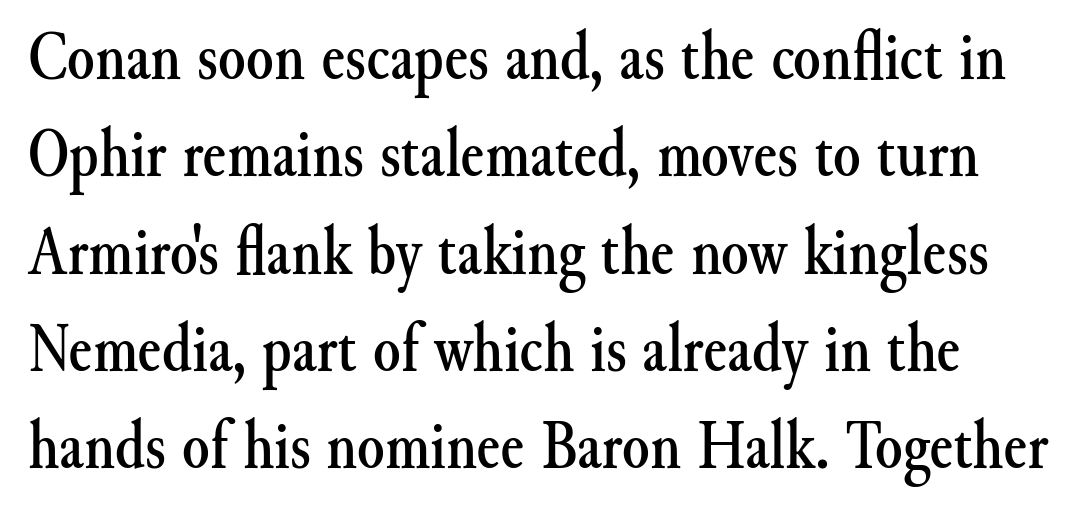
{"serif": "yes", "italic": "no", "width": "normal", "stroke_contrast": "medium", "x_height": "small", "monospaced": "no", "underline": "no", "line_spacing": "normal", "line_spacing_ratio": 1.39, "letter_spacing": "normal", "letter_spacing_em": 0.0, "glyph_px": 70}
